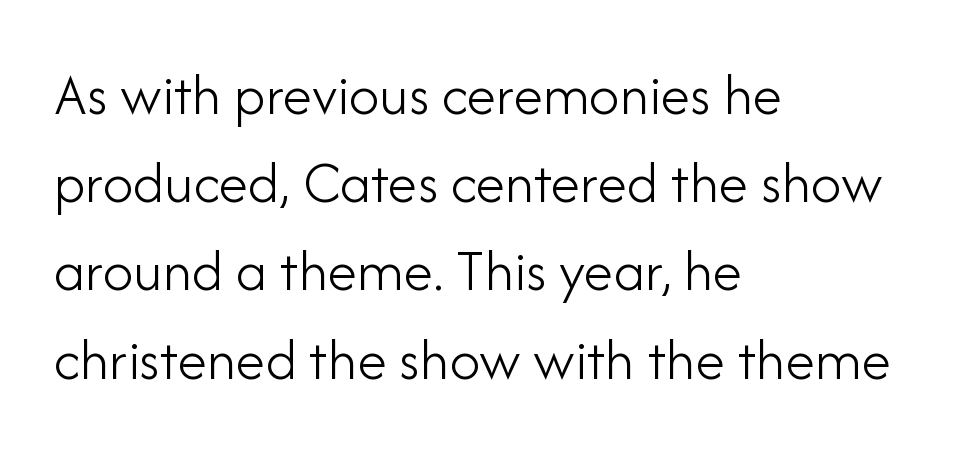
Q: Is the text bold? A: No.
Q: Is the text italic (slanted)? A: No, it is upright.
Q: Is the typeface a serif or a sans-serif typeface? A: Sans-serif.
Q: Is the text underlined? A: No.
Q: How is the paragraph aligned? A: Left-aligned.
Q: Is the spacing between letters normal or unusually wide? A: Normal.
Q: Is the spacing between lines tight, normal or loose? A: Normal.
Q: Width (condensed, normal, or wide)? A: Normal.
Q: Stroke contrast? A: Low.
Q: x-height? A: Small.
Q: Monospaced? A: No.
